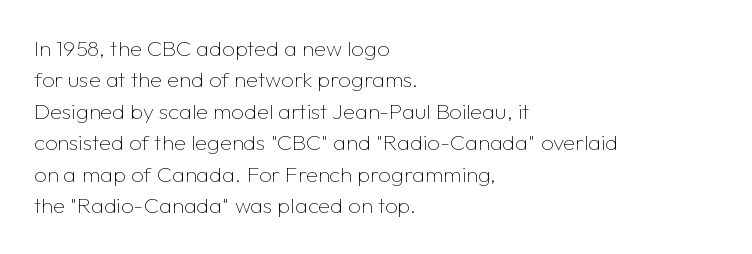
The line-height multiplier appears to be the usual default. The ragged edge is on the right, which tells us the setting is flush left. A typesetter would mark this as roman, not italic. This sample uses plain, unmodified letter spacing. No letter is thick-stroked: the sample isn't bold.
